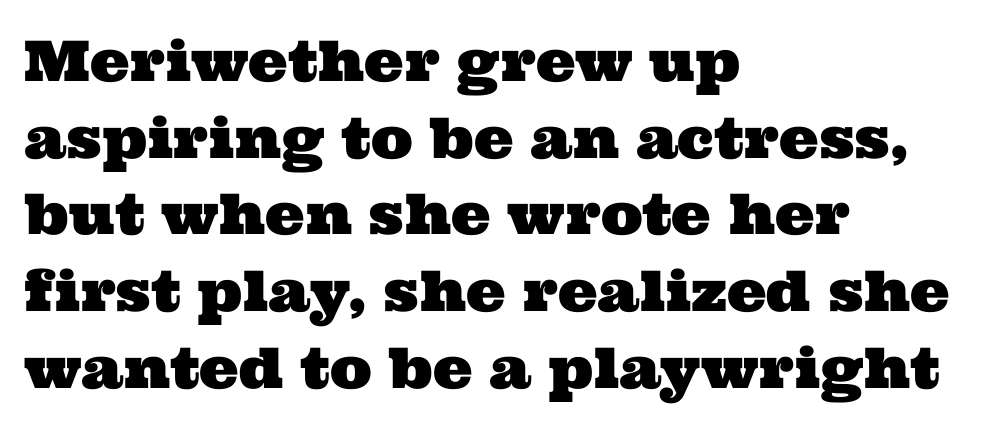
{"serif": "yes", "width": "wide", "stroke_contrast": "medium", "x_height": "medium", "monospaced": "no", "underline": "no", "align": "left", "line_spacing": "normal", "line_spacing_ratio": 1.37, "letter_spacing": "normal", "letter_spacing_em": 0.0, "glyph_px": 56}
